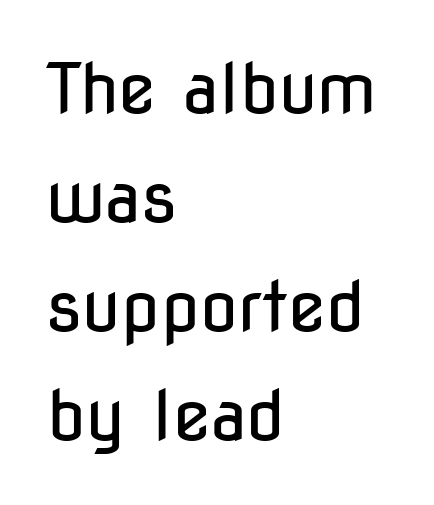
The image shows 69 px regular-weight, condensed sans-serif type, upright; set left-aligned, normal line spacing (1.58x), normal letter spacing, not underlined; low stroke contrast and a medium x-height.
